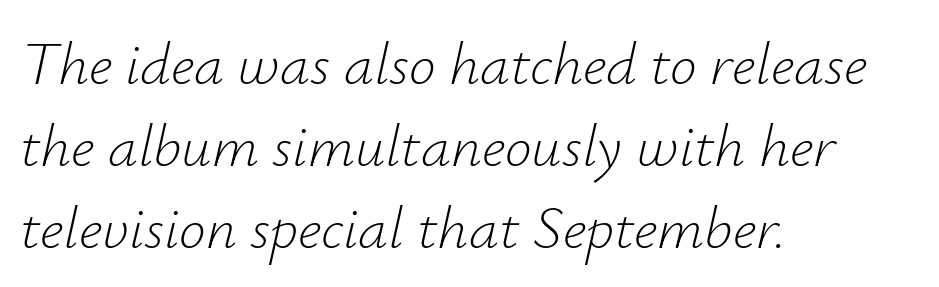
The typesetting does not lean heavy: it is not bold. There is no visible air inserted between adjacent glyphs. Baseline-to-baseline distance is the conventional proportion of letter height. These lines are rendered in a variable-pitch font. Horizontally, the lines are justified to the leading edge only.
